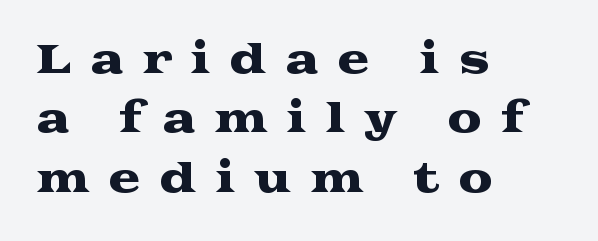
These lines are set flush left with a ragged right edge. Caption: expanded tracking, letters set apart. Interline gaps are of average width in this sample. The passage shown is not underscored anywhere. This sample uses an upright cut, with every glyph sitting square on the baseline.
